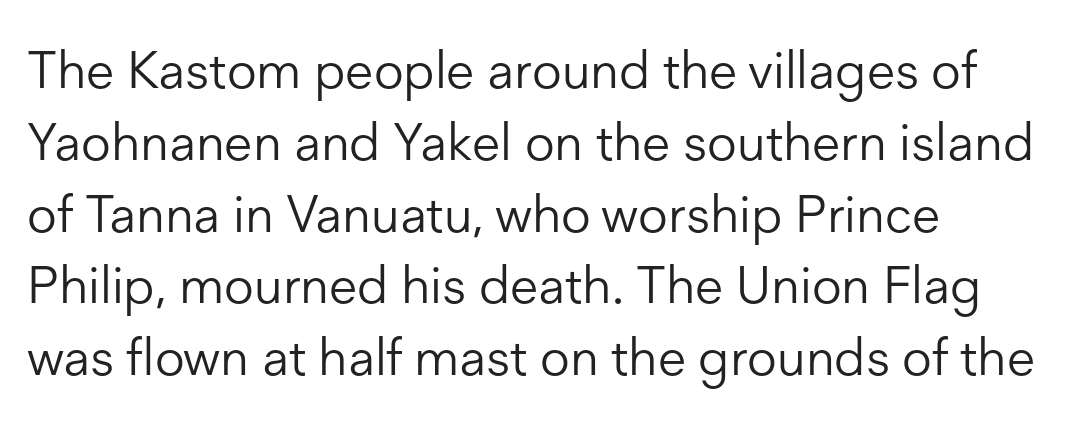
{"serif": "no", "italic": "no", "bold": "no", "weight": "light", "width": "normal", "stroke_contrast": "low", "x_height": "medium", "monospaced": "no", "underline": "no", "line_spacing": "normal", "line_spacing_ratio": 1.38, "letter_spacing": "normal", "letter_spacing_em": 0.0, "glyph_px": 52}
